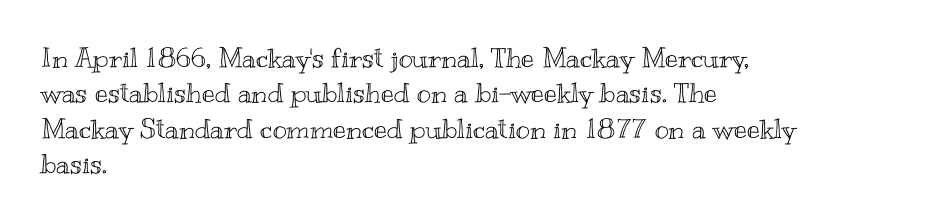
{"italic": "no", "underline": "no", "align": "left", "line_spacing": "normal", "line_spacing_ratio": 1.31, "letter_spacing": "normal", "letter_spacing_em": 0.0, "glyph_px": 27}
